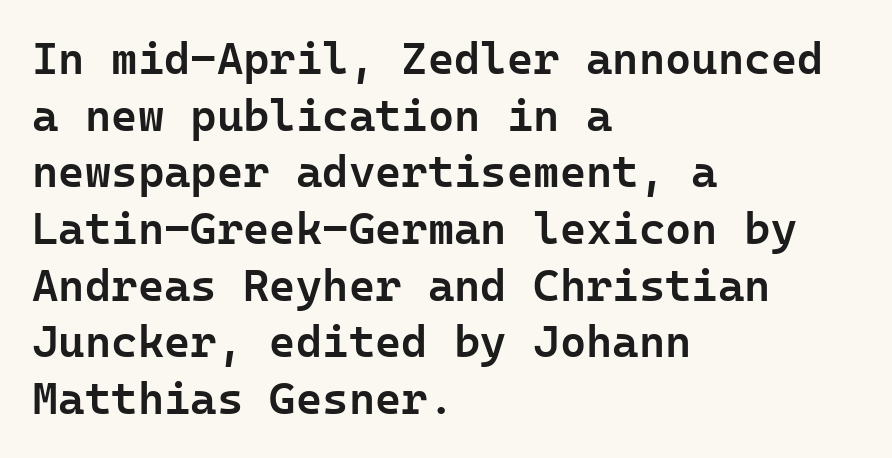
{"serif": "no", "italic": "no", "bold": "semi", "weight": "semibold", "width": "normal", "stroke_contrast": "low", "x_height": "medium", "underline": "no", "align": "left", "line_spacing": "normal", "line_spacing_ratio": 1.26, "letter_spacing": "normal", "letter_spacing_em": 0.0, "glyph_px": 45}
